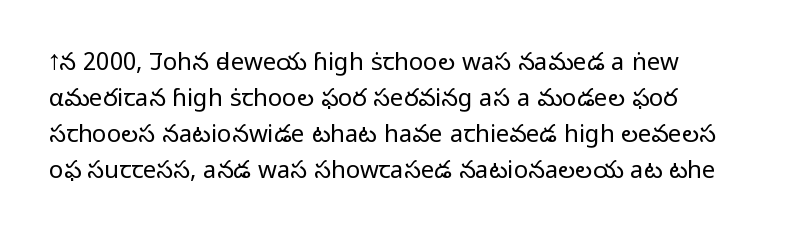
{"italic": "no", "bold": "no", "underline": "no", "align": "left", "line_spacing": "normal", "line_spacing_ratio": 1.5, "letter_spacing": "normal", "letter_spacing_em": 0.0, "glyph_px": 24}
